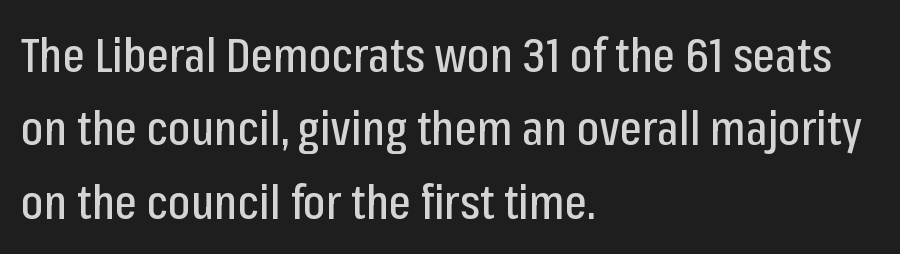
Q: Is the text italic (slanted)? A: No, it is upright.
Q: Is the typeface a serif or a sans-serif typeface? A: Sans-serif.
Q: Is the text underlined? A: No.
Q: How is the paragraph aligned? A: Left-aligned.
Q: Is the spacing between letters normal or unusually wide? A: Normal.
Q: Is the spacing between lines tight, normal or loose? A: Normal.
Q: Width (condensed, normal, or wide)? A: Condensed.
Q: Stroke contrast? A: Low.
Q: x-height? A: Medium.
Q: Monospaced? A: No.
